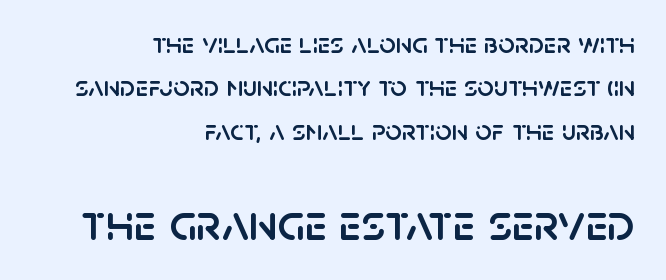
Q: Is the text italic (slanted)? A: No, it is upright.
Q: Is the typeface a serif or a sans-serif typeface? A: Sans-serif.
Q: Is the text underlined? A: No.
Q: How is the paragraph aligned? A: Right-aligned.
Q: Is the spacing between letters normal or unusually wide? A: Normal.
Q: Is the spacing between lines tight, normal or loose? A: Normal.
Q: Which block of text is set in a larger size, the first (top) or the second (bottom)? A: The second (bottom) one.
Q: Width (condensed, normal, or wide)? A: Normal.
Q: Stroke contrast? A: Low.
Q: x-height? A: Large.
Q: Monospaced? A: No.
